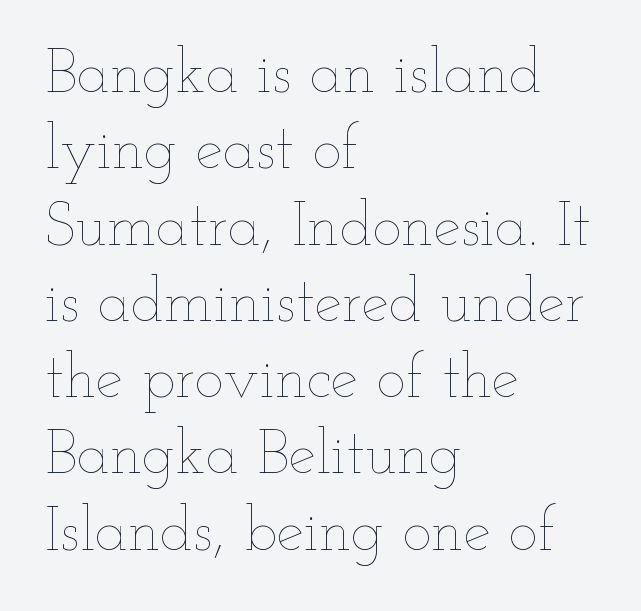
{"italic": "no", "bold": "no", "weight": "thin", "width": "wide", "stroke_contrast": "low", "x_height": "small", "monospaced": "no", "underline": "no", "align": "left", "line_spacing_ratio": 1.23, "letter_spacing": "normal", "letter_spacing_em": 0.0, "glyph_px": 62}
